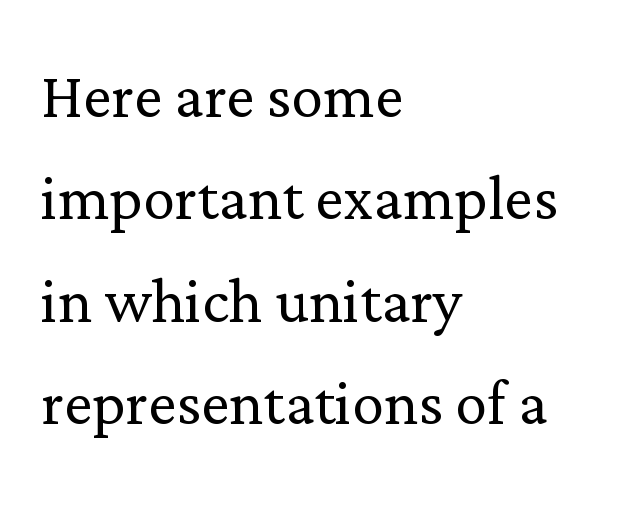
The image shows 80 px light serif type, upright; set left-aligned, normal line spacing (1.28x), normal letter spacing, not underlined; low stroke contrast and a medium x-height.
